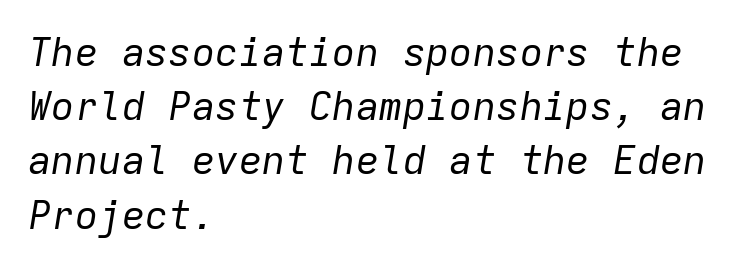
{"italic": "yes", "lean": "right", "slant_degrees": 9, "bold": "no", "weight": "regular", "width": "normal", "stroke_contrast": "low", "x_height": "medium", "monospaced": "yes", "underline": "no", "align": "left", "line_spacing": "normal", "line_spacing_ratio": 1.39, "letter_spacing": "normal", "letter_spacing_em": 0.0, "glyph_px": 39}
